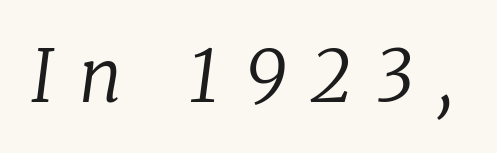
{"serif": "yes", "italic": "yes", "lean": "right", "slant_degrees": 8, "bold": "no", "weight": "regular", "width": "normal", "stroke_contrast": "low", "x_height": "medium", "monospaced": "no", "underline": "no", "letter_spacing": "wide", "letter_spacing_em": 0.35, "glyph_px": 72}
